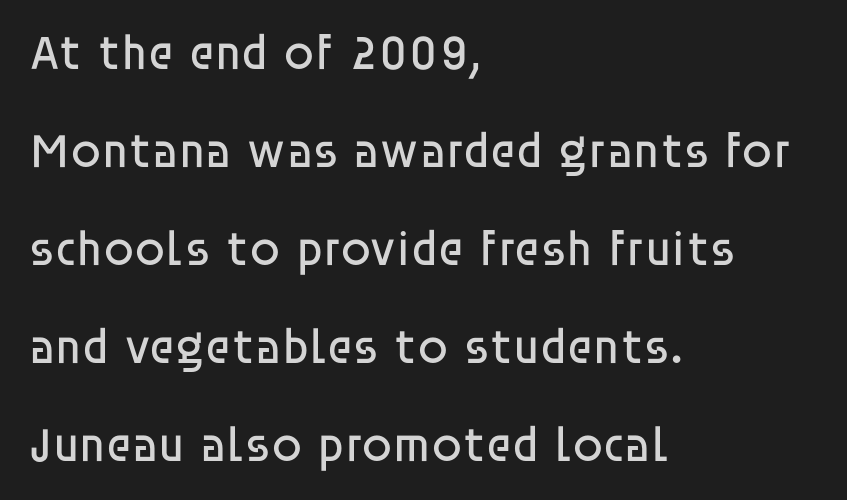
The image shows 49 px regular-weight sans-serif type, upright; set left-aligned, loose line spacing (2.0x), normal letter spacing, not underlined; low stroke contrast and a large x-height.
